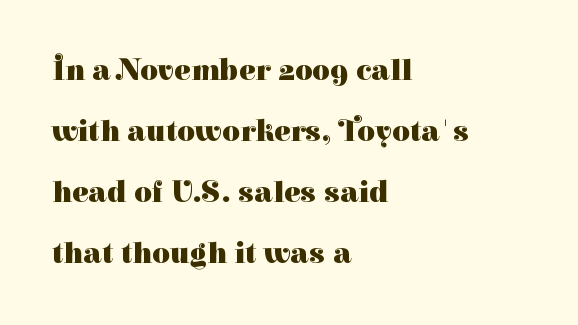
The image shows 31 px heavy serif type, upright; set left-aligned, loose line spacing (1.97x), normal letter spacing, not underlined; high stroke contrast and a medium x-height.
